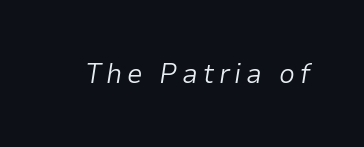
The image shows 28 px light type, italic (leaning right); set not underlined; low stroke contrast and a medium x-height.
